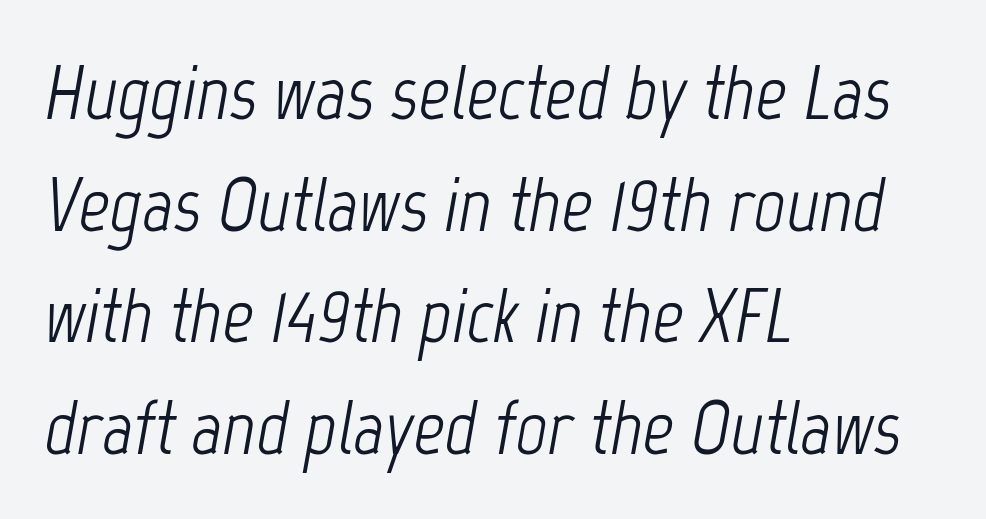
{"italic": "yes", "lean": "right", "slant_degrees": 12, "bold": "no", "weight": "light", "width": "condensed", "stroke_contrast": "low", "x_height": "medium", "monospaced": "no", "underline": "no", "align": "left", "line_spacing": "normal", "line_spacing_ratio": 1.45, "letter_spacing": "normal", "letter_spacing_em": 0.0, "glyph_px": 77}
